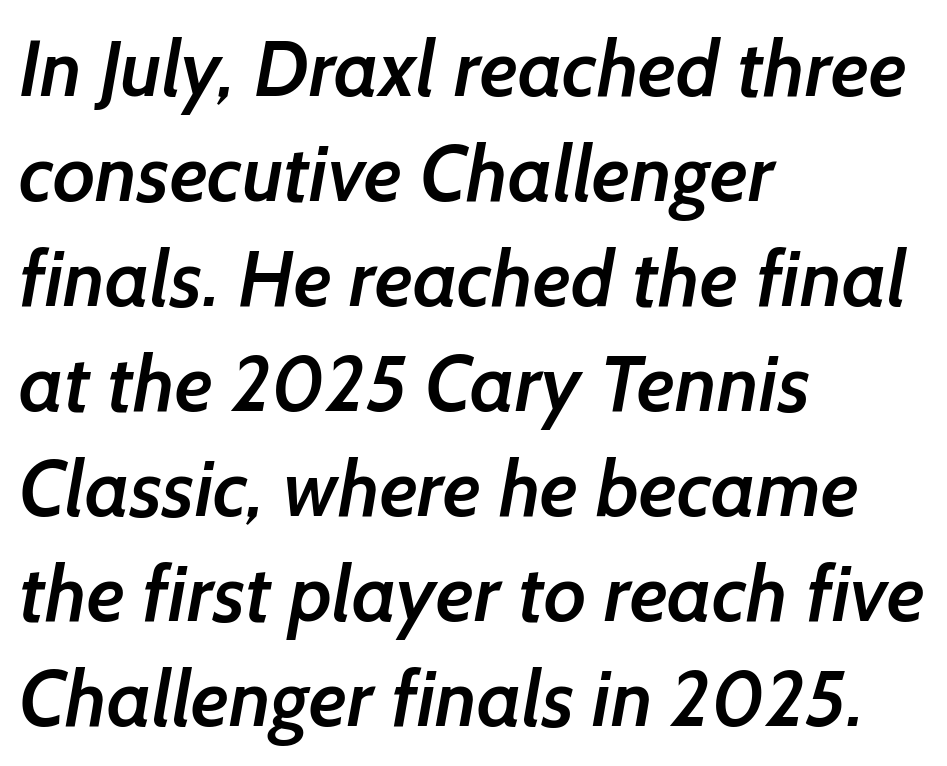
Q: Is the text bold? A: Semi-bold.
Q: Is the typeface a serif or a sans-serif typeface? A: Sans-serif.
Q: Is the text underlined? A: No.
Q: How is the paragraph aligned? A: Left-aligned.
Q: Is the spacing between letters normal or unusually wide? A: Normal.
Q: Is the spacing between lines tight, normal or loose? A: Normal.
Q: Width (condensed, normal, or wide)? A: Normal.
Q: Stroke contrast? A: Low.
Q: x-height? A: Medium.
Q: Monospaced? A: No.
